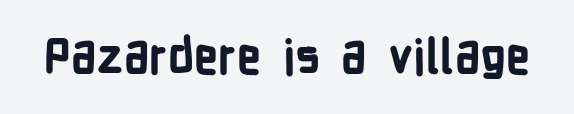
Q: Is the text bold? A: Yes.
Q: Is the text italic (slanted)? A: No, it is upright.
Q: Is the typeface a serif or a sans-serif typeface? A: Sans-serif.
Q: Is the text underlined? A: No.
Q: Is the spacing between letters normal or unusually wide? A: Normal.
Q: Width (condensed, normal, or wide)? A: Condensed.
Q: Stroke contrast? A: Low.
Q: x-height? A: Medium.
Q: Monospaced? A: No.
